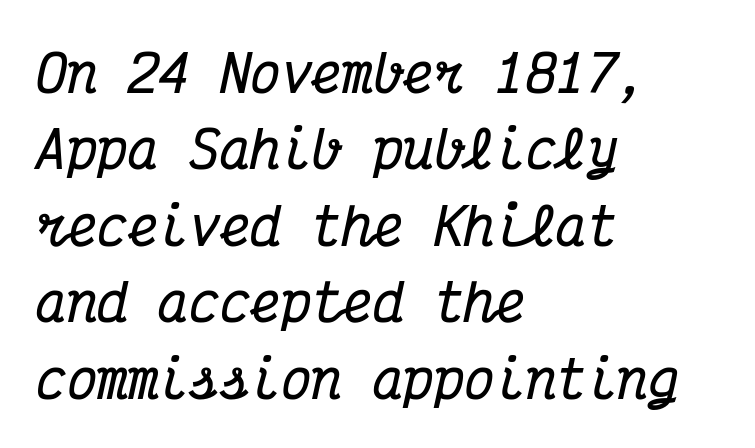
{"serif": "yes", "italic": "yes", "lean": "right", "slant_degrees": 12, "bold": "yes", "weight": "bold", "width": "condensed", "stroke_contrast": "medium", "x_height": "medium", "monospaced": "yes", "underline": "no", "align": "left", "line_spacing": "normal", "line_spacing_ratio": 1.5, "letter_spacing": "normal", "letter_spacing_em": 0.0, "glyph_px": 51}
